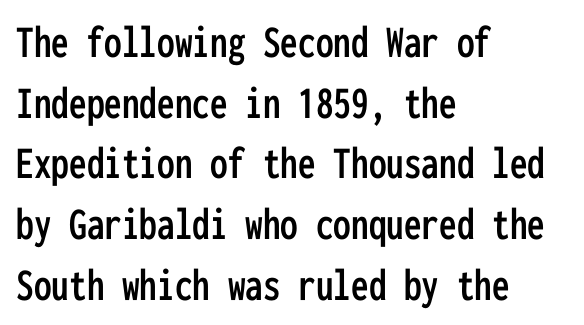
Q: Is the text italic (slanted)? A: No, it is upright.
Q: Is the typeface a serif or a sans-serif typeface? A: Sans-serif.
Q: Is the text underlined? A: No.
Q: How is the paragraph aligned? A: Left-aligned.
Q: Is the spacing between letters normal or unusually wide? A: Normal.
Q: Is the spacing between lines tight, normal or loose? A: Normal.
Q: Width (condensed, normal, or wide)? A: Condensed.
Q: Stroke contrast? A: Low.
Q: x-height? A: Medium.
Q: Monospaced? A: Yes.
